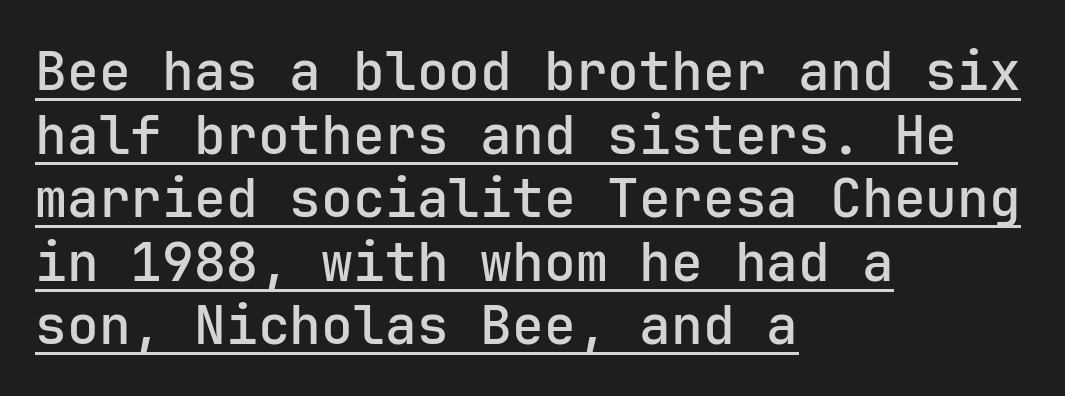
{"serif": "no", "italic": "no", "width": "normal", "stroke_contrast": "low", "x_height": "medium", "monospaced": "yes", "underline": "yes", "align": "left", "line_spacing_ratio": 1.2, "letter_spacing": "normal", "letter_spacing_em": 0.0, "glyph_px": 53}
